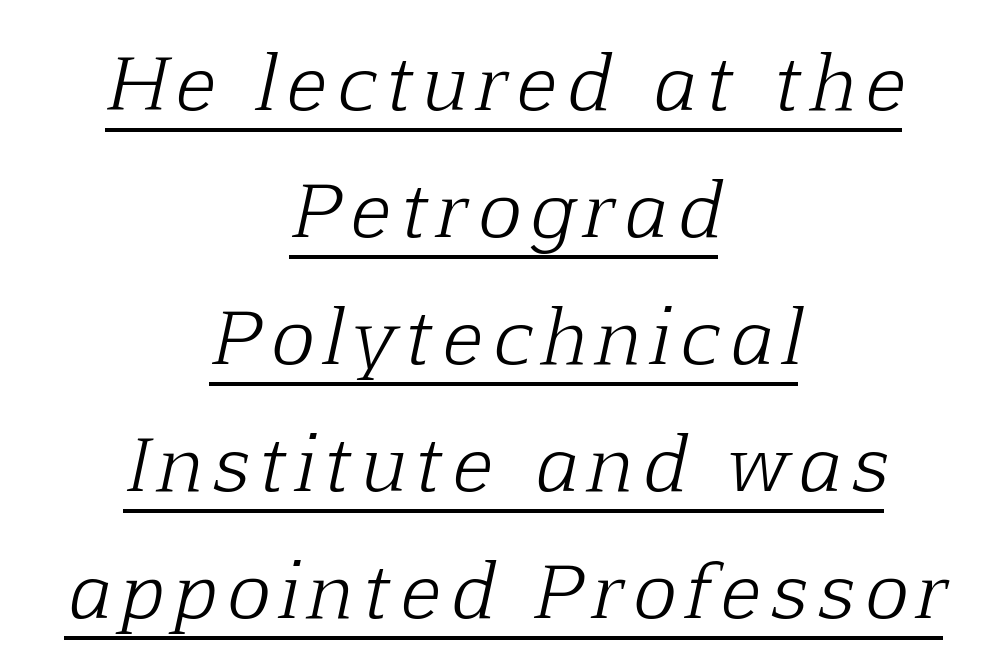
The lettering tilts uniformly, giving the passage an italic look. I'd call this a serif setting — the letters wear small feet. Proportional: the letters do not fall into vertical columns. The rendering positions every line midway between the sides. A continuous stroke trails under the words, as in a hyperlink. Is the type heavy? It reads as light-to-regular instead.
